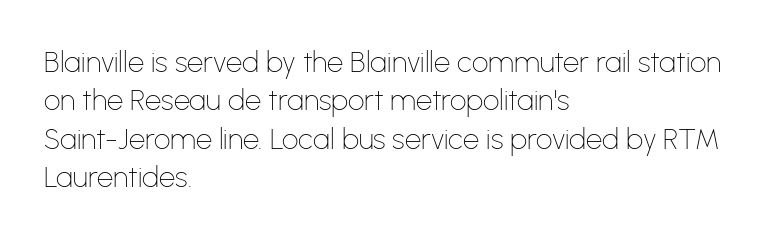
The compositor pushed each line to the left boundary. The type sits square on the baseline with zero lean. Looks like regular typesetting: each glyph gets only the width it needs. Type style note: lacks serifs. The foot of each line stays bare and open.
